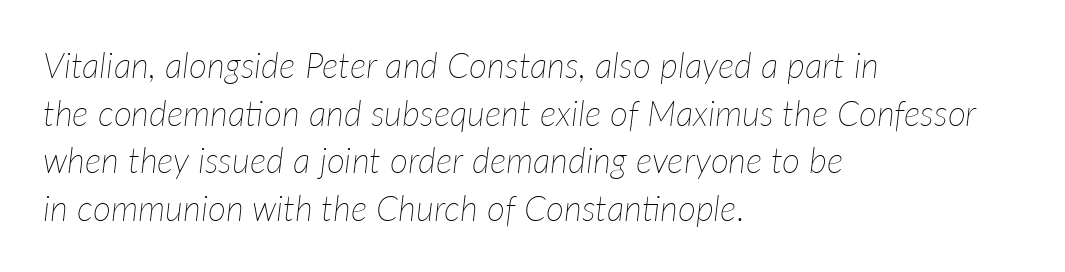
Q: Is the text bold? A: No.
Q: Is the text italic (slanted)? A: Yes, it leans right by about 7 degrees.
Q: Is the text underlined? A: No.
Q: How is the paragraph aligned? A: Left-aligned.
Q: Is the spacing between letters normal or unusually wide? A: Normal.
Q: Is the spacing between lines tight, normal or loose? A: Normal.
Q: Width (condensed, normal, or wide)? A: Normal.
Q: Stroke contrast? A: Low.
Q: x-height? A: Medium.
Q: Monospaced? A: No.
